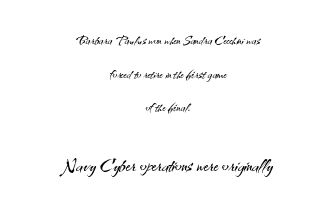
{"bold": "no", "underline": "no", "align": "center", "line_spacing": "loose", "line_spacing_ratio": 1.98, "letter_spacing": "normal", "letter_spacing_em": 0.0, "larger_block": "second", "size_ratio": 1.47, "glyph_px": 25}
